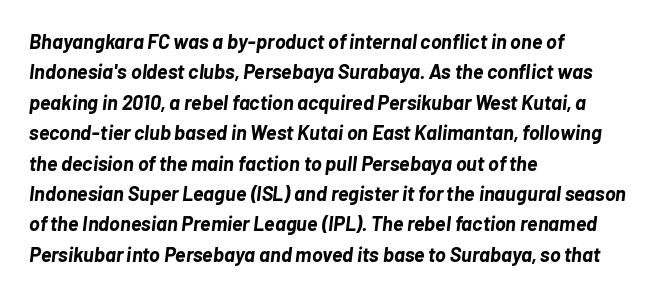
The image shows 20 px bold type, italic (leaning right); set left-aligned, normal line spacing (1.52x), normal letter spacing, not underlined.
